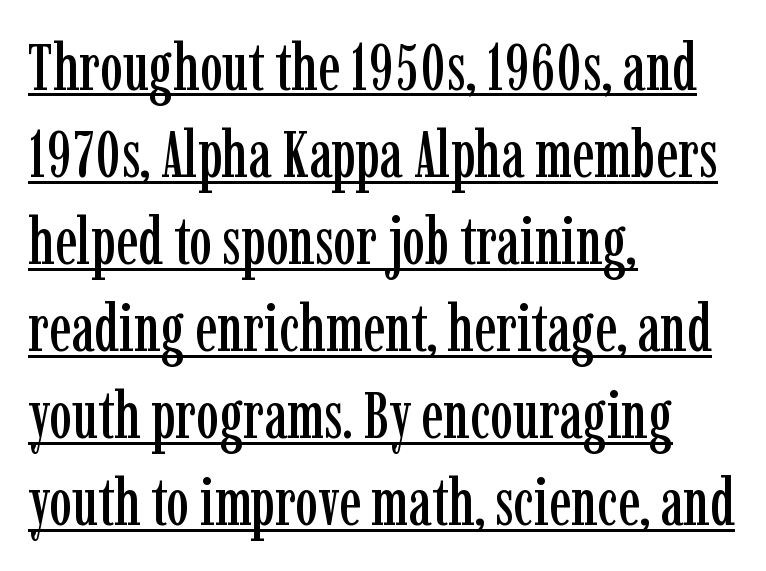
Q: Is the text italic (slanted)? A: No, it is upright.
Q: Is the typeface a serif or a sans-serif typeface? A: Serif.
Q: Is the text underlined? A: Yes.
Q: How is the paragraph aligned? A: Left-aligned.
Q: Is the spacing between letters normal or unusually wide? A: Normal.
Q: Is the spacing between lines tight, normal or loose? A: Normal.
Q: Width (condensed, normal, or wide)? A: Condensed.
Q: Stroke contrast? A: Low.
Q: x-height? A: Medium.
Q: Monospaced? A: No.
